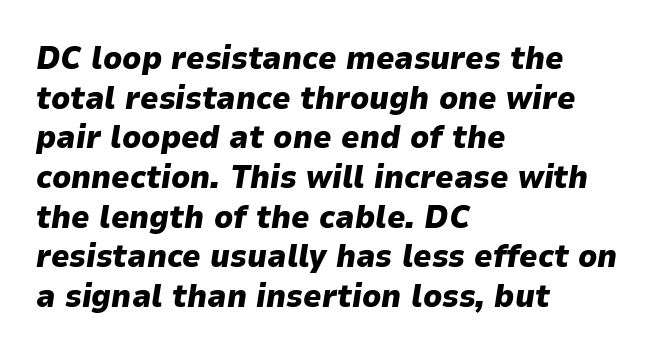
{"italic": "yes", "lean": "right", "slant_degrees": 9, "bold": "yes", "weight": "heavy", "width": "normal", "stroke_contrast": "low", "x_height": "medium", "monospaced": "no", "underline": "no", "align": "left", "line_spacing_ratio": 1.24, "letter_spacing": "normal", "letter_spacing_em": 0.0, "glyph_px": 32}
